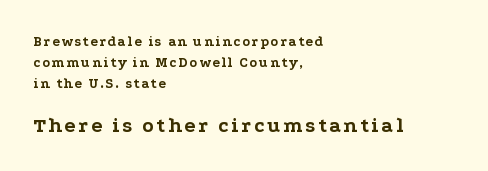
Q: Is the text bold? A: Yes.
Q: Is the text italic (slanted)? A: No, it is upright.
Q: Is the text underlined? A: No.
Q: How is the paragraph aligned? A: Left-aligned.
Q: Is the spacing between lines tight, normal or loose? A: Normal.
Q: Which block of text is set in a larger size, the first (top) or the second (bottom)? A: The second (bottom) one.
